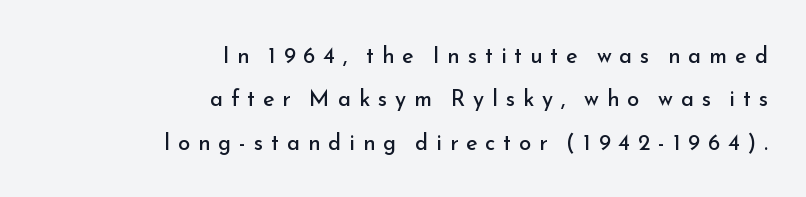
The typeface has the unassuming heft of standard copy or less. The leading is generous, giving the passage an open texture. Descenders are the only things crossing below the line. Between one letter and the next there's a generous, obvious gap. If you drew a ruler down the right edge, every line would touch it. No italicization has been applied; the sample stays upright.
